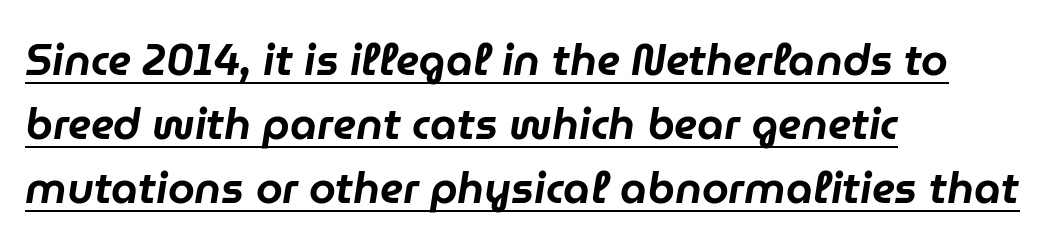
This sample uses plain, unmodified letter spacing. The passage shown is typed in a proportional face where columns would drift. There's an unmistakable incline to the writing here. A rule runs beneath these lines of type. A student would call this left alignment; a typographer would say flush left, rag right.
